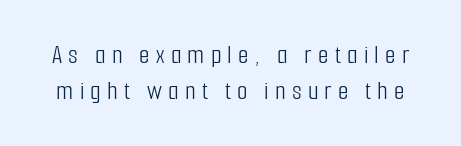
The image shows 27 px text type, upright; set normal line spacing (1.33x), unusually wide letter spacing (+0.23 em), not underlined.
